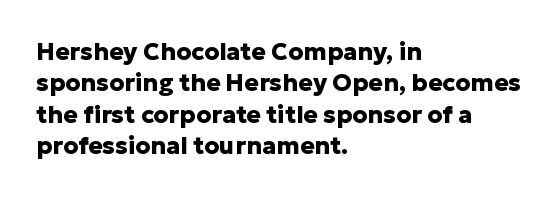
Caption: standard tracking, unaltered. In CSS terms this would be text-align: left. Unlike italic type, these characters show no tilt at all. A dark, heavy texture on the line: the type is bold.
